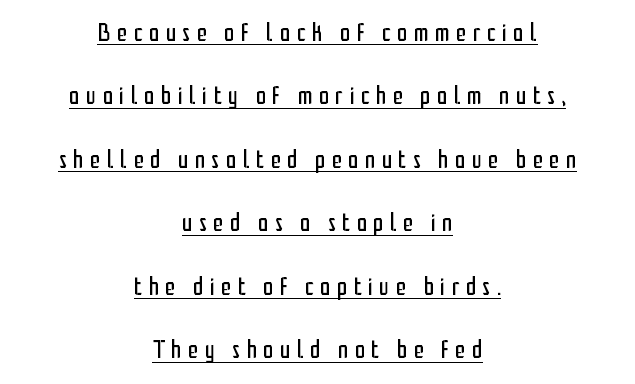
Q: Is the text bold? A: No.
Q: Is the text italic (slanted)? A: No, it is upright.
Q: Is the text underlined? A: Yes.
Q: How is the paragraph aligned? A: Centered.
Q: Is the spacing between letters normal or unusually wide? A: Unusually wide.
Q: Is the spacing between lines tight, normal or loose? A: Loose.
